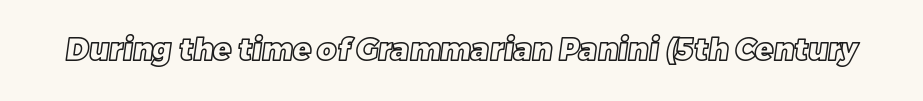
Q: Is the text underlined? A: No.
Q: Is the spacing between letters normal or unusually wide? A: Normal.
Q: Width (condensed, normal, or wide)? A: Normal.
Q: x-height? A: Large.
Q: Monospaced? A: No.
